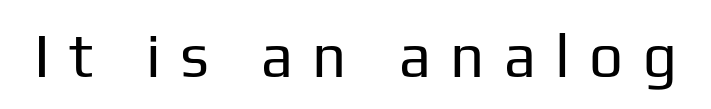
Words float on clear page, feet unadorned. In terms of posture, this sample is upright. Spacing verdict: proportional, widths tailored to each character. Stroke terminals: plain, sans-serif. In terms of letterspacing, this is a distinctly airy, spread setting. Weight: regular or lighter.
